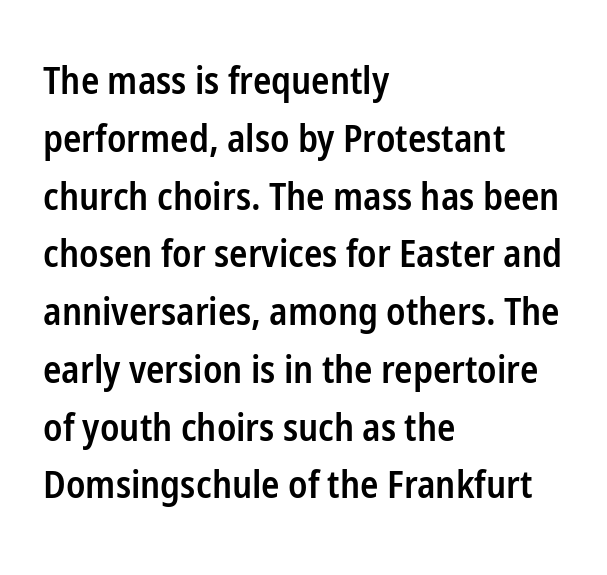
{"serif": "no", "italic": "no", "bold": "semi", "weight": "semibold", "width": "condensed", "stroke_contrast": "low", "x_height": "medium", "monospaced": "no", "underline": "no", "align": "left", "line_spacing": "normal", "line_spacing_ratio": 1.52, "letter_spacing": "normal", "letter_spacing_em": 0.0, "glyph_px": 38}
